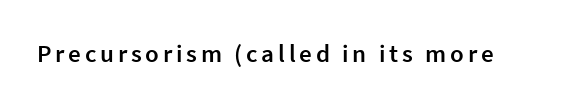
{"italic": "no", "bold": "semi", "underline": "no", "glyph_px": 25}
